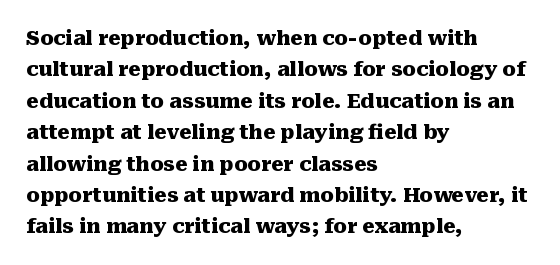
{"italic": "no", "bold": "yes", "underline": "no", "align": "left", "line_spacing": "normal", "line_spacing_ratio": 1.57, "letter_spacing": "normal", "letter_spacing_em": 0.0, "glyph_px": 20}
